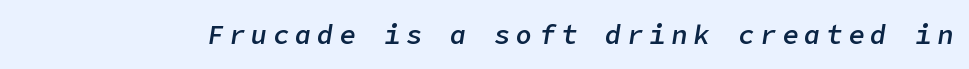
The image shows 27 px text type, italic (leaning right); set unusually wide letter spacing (+0.22 em), not underlined.
